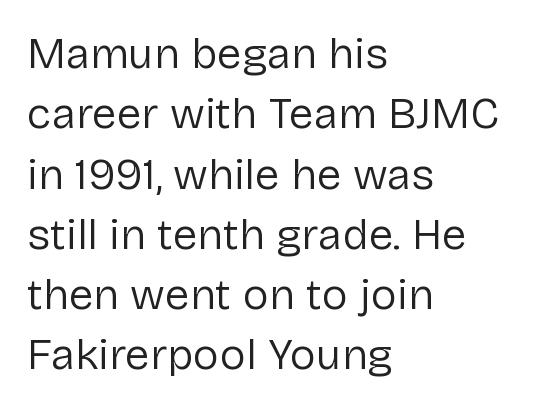
{"serif": "no", "italic": "no", "bold": "no", "weight": "regular", "width": "normal", "stroke_contrast": "low", "x_height": "medium", "monospaced": "no", "underline": "no", "align": "left", "line_spacing": "normal", "line_spacing_ratio": 1.37, "letter_spacing": "normal", "letter_spacing_em": 0.0, "glyph_px": 44}
